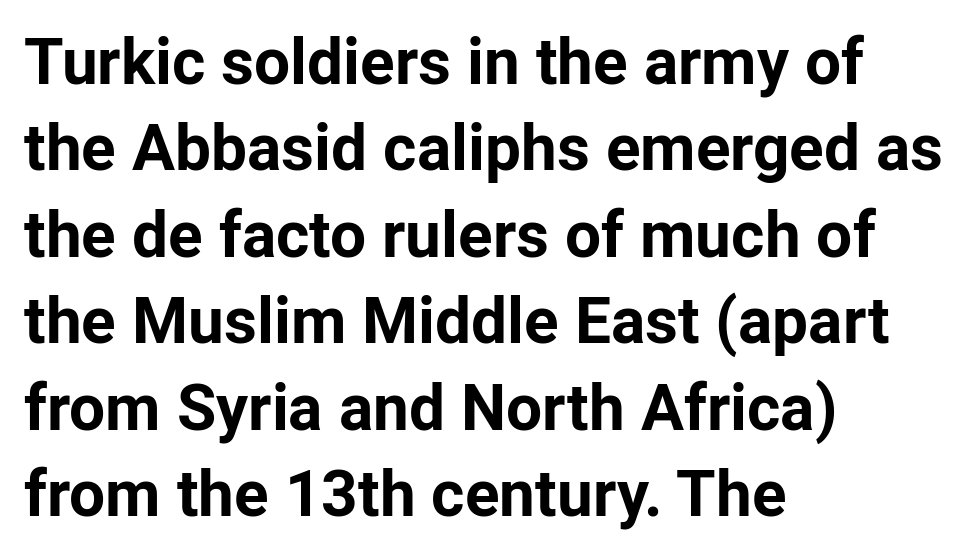
These lines were composed using upright roman letters. Caption: bold face, heavy strokes. Spacing between characters is what you'd get straight out of the box. Leading: standard. A clean baseline with only descenders dipping below it. No feet cap the strokes, marking this as sans-serif type.
